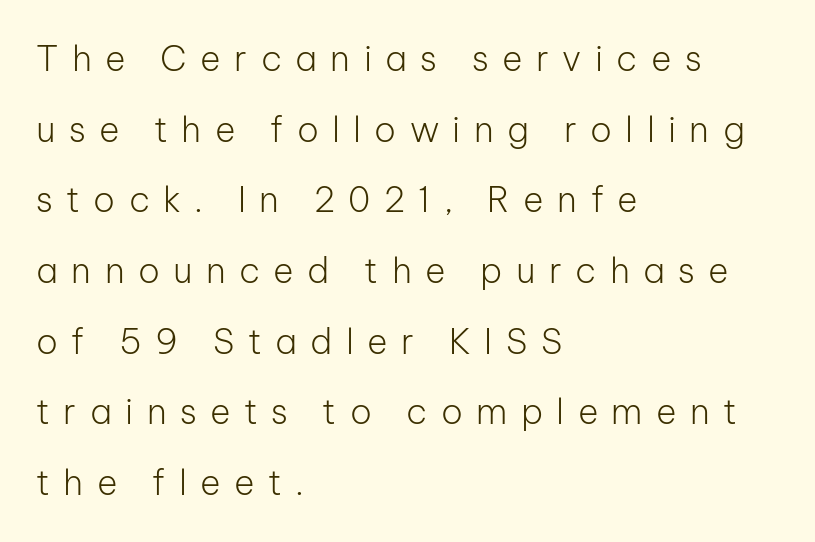
{"serif": "no", "italic": "no", "bold": "no", "weight": "light", "width": "normal", "stroke_contrast": "low", "x_height": "medium", "monospaced": "no", "underline": "no", "align": "left", "line_spacing": "loose", "line_spacing_ratio": 2.02, "letter_spacing": "wide", "letter_spacing_em": 0.38, "glyph_px": 35}
